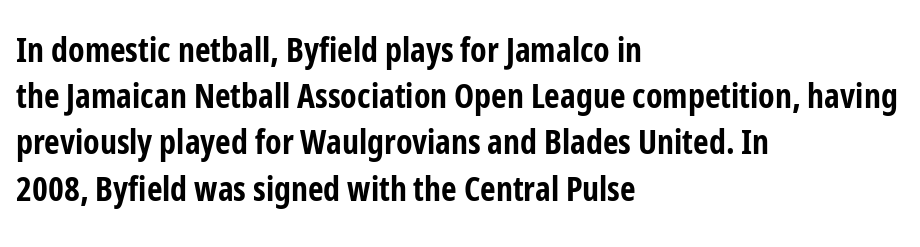
{"serif": "no", "italic": "no", "bold": "yes", "weight": "bold", "width": "condensed", "stroke_contrast": "low", "x_height": "medium", "monospaced": "no", "underline": "no", "align": "left", "line_spacing": "normal", "line_spacing_ratio": 1.36, "letter_spacing": "normal", "letter_spacing_em": 0.0, "glyph_px": 34}
